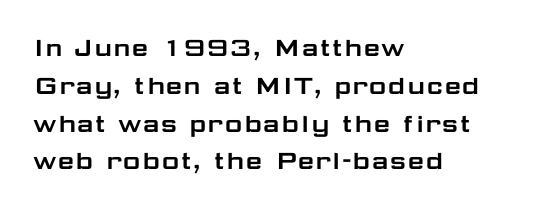
{"serif": "no", "italic": "no", "width": "wide", "stroke_contrast": "low", "x_height": "medium", "monospaced": "no", "underline": "no", "align": "left", "line_spacing": "normal", "line_spacing_ratio": 1.26, "letter_spacing": "normal", "letter_spacing_em": 0.0, "glyph_px": 30}
